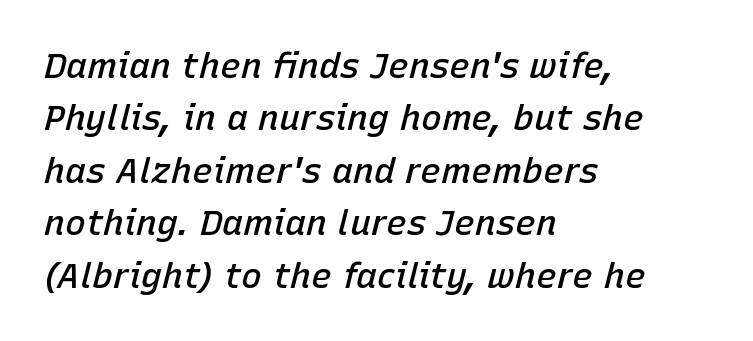
Students, observe: this is what conventionally led text looks like. The type is set solid horizontally, with unmodified tracking. This is the in-between weight designers call semibold or demi. Horizontal alignment here is leftward, the default for most running prose. You could not count columns in this text — the font is proportionally spaced. The whole block is typeset with a tilt.
